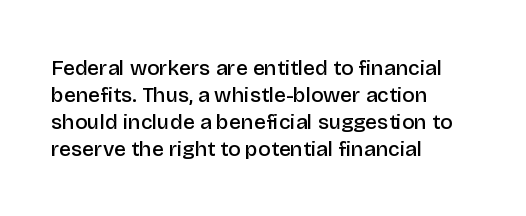
{"italic": "no", "bold": "semi", "underline": "no", "align": "left", "line_spacing": "normal", "line_spacing_ratio": 1.29, "letter_spacing": "normal", "letter_spacing_em": 0.0, "glyph_px": 21}
